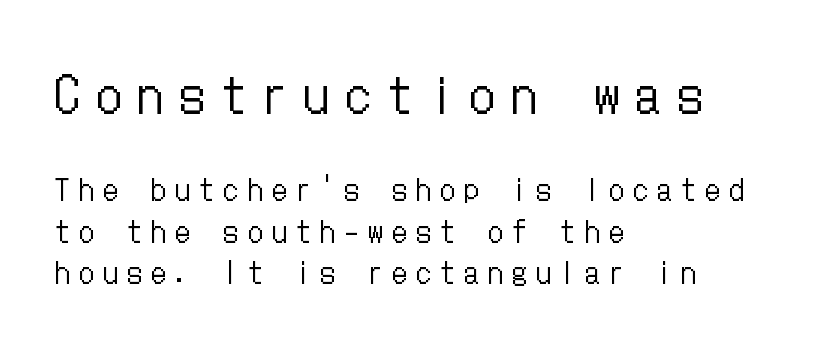
Q: Is the text bold? A: No.
Q: Is the text italic (slanted)? A: No, it is upright.
Q: Is the text underlined? A: No.
Q: How is the paragraph aligned? A: Left-aligned.
Q: Is the spacing between letters normal or unusually wide? A: Unusually wide.
Q: Is the spacing between lines tight, normal or loose? A: Normal.
Q: Which block of text is set in a larger size, the first (top) or the second (bottom)? A: The first (top) one.
Q: Width (condensed, normal, or wide)? A: Condensed.
Q: Stroke contrast? A: Low.
Q: x-height? A: Medium.
